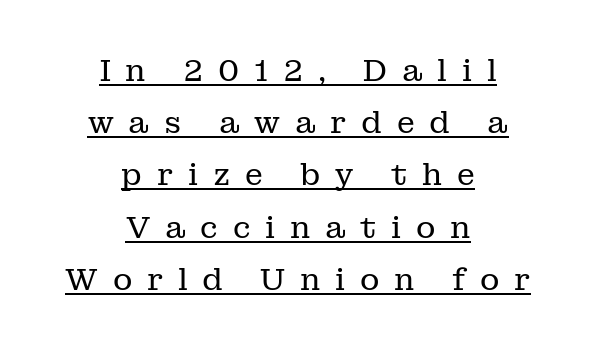
Here the designer chose a conventional face with non-uniform glyph widths. Compared with typical body copy, the letter spacing here is much looser. Unlike a clean sans, this face finishes its strokes with serifs. This is the regular roman posture of the typeface. Think standard paragraph weight, or any step lighter than that.
